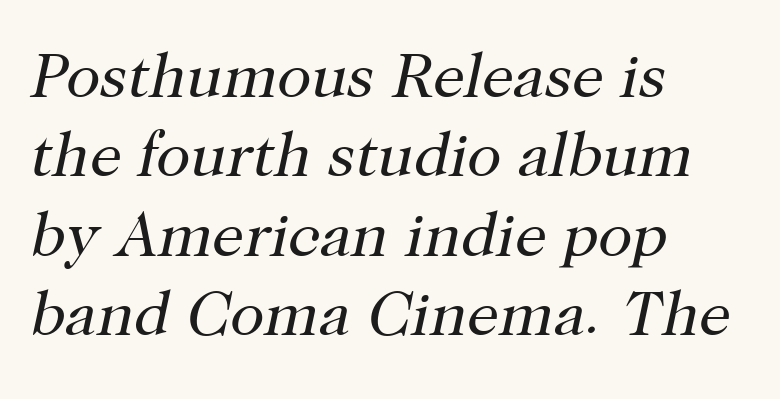
The image shows 63 px regular-weight serif type, italic (leaning right); set left-aligned, normal line spacing (1.26x), normal letter spacing, not underlined; high stroke contrast and a medium x-height.
